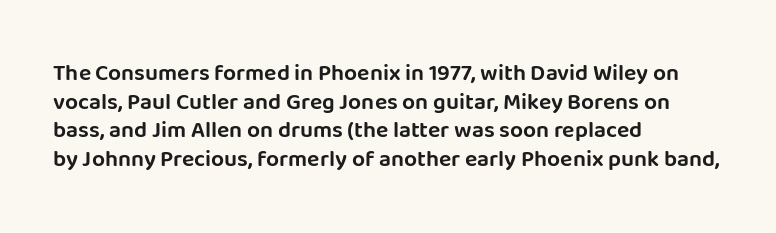
Q: Is the text italic (slanted)? A: No, it is upright.
Q: Is the text underlined? A: No.
Q: How is the paragraph aligned? A: Left-aligned.
Q: Is the spacing between letters normal or unusually wide? A: Normal.
